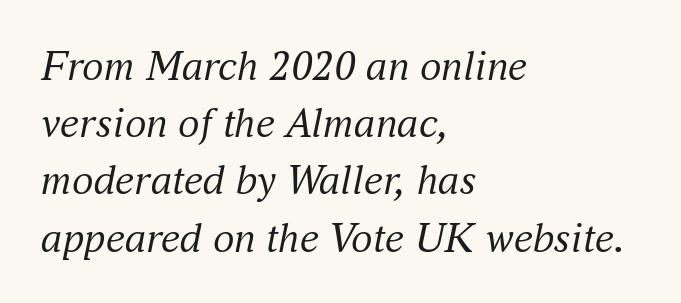
{"serif": "yes", "italic": "yes", "lean": "right", "slant_degrees": 16, "bold": "no", "weight": "regular", "width": "normal", "stroke_contrast": "medium", "x_height": "small", "monospaced": "no", "underline": "no", "align": "left", "line_spacing": "normal", "line_spacing_ratio": 1.33, "letter_spacing": "normal", "letter_spacing_em": 0.0, "glyph_px": 43}
